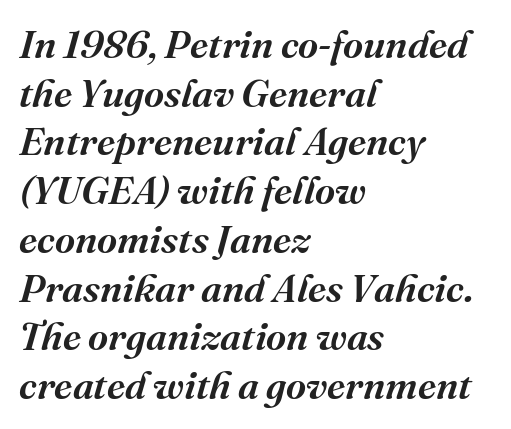
The image shows 39 px semibold serif type, italic (leaning right); set left-aligned, normal line spacing (1.25x), normal letter spacing, not underlined; medium stroke contrast and a medium x-height.
